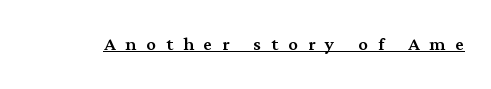
The line texture is sparse and dotted thanks to wide tracking. If you drew a line through each stem, it would be perfectly vertical. The glyphs are accompanied by a horizontal stroke just below them.
